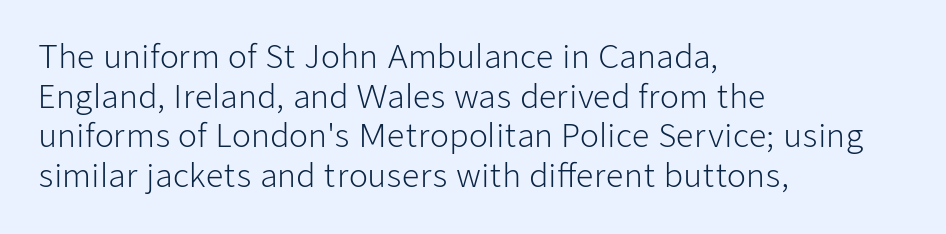
Unbolded letterforms with no extra heft. Each line starts at the same left margin while the right side varies. Line spacing here is normal. Stroke terminals: plain, sans-serif.
